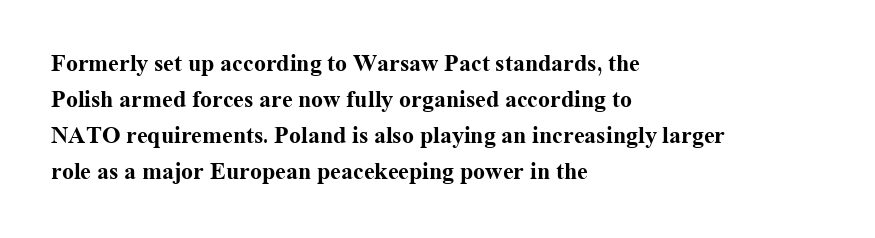
The image shows 24 px bold type, upright; set left-aligned, normal line spacing (1.5x), normal letter spacing, not underlined.
